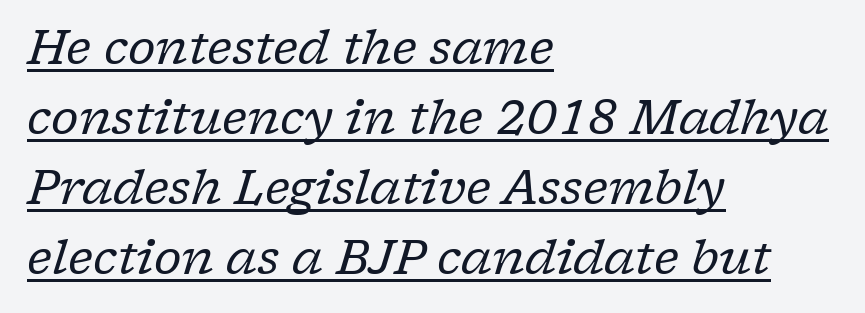
The letters advance in unequal steps, a hallmark of proportional type. Does the type have serifs? Yes, each stem ends in a small foot. Vertically, the passage feels balanced, rows spaced as you'd expect. Bold? No — there's no thickening of the strokes. Italic? Definitely — the glyphs are oblique. If you drew a ruler down the left edge, every line would touch it.
